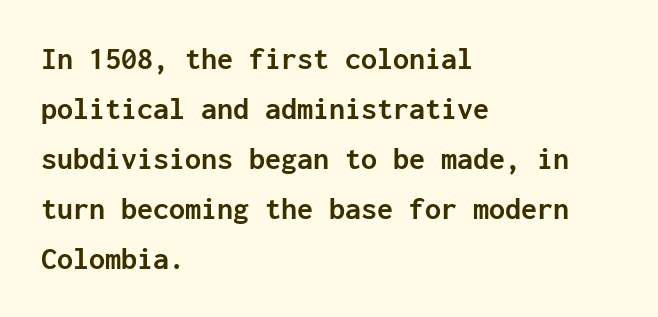
The image shows 32 px semibold sans-serif type, upright, monospaced; set left-aligned, normal line spacing (1.56x), normal letter spacing, not underlined; low stroke contrast and a medium x-height.
